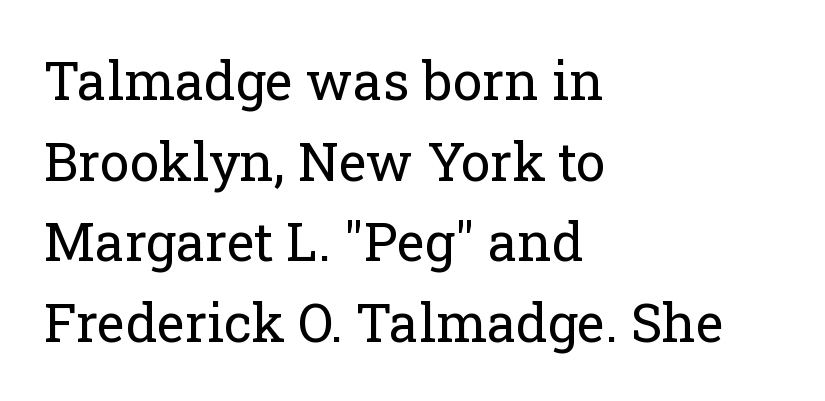
Character widths vary here, with narrow letters taking less room than wide ones. Serif or sans? Serif — the stroke terminals have little feet. Which margin do the lines hug? The left one — the right edge is uneven. Tracking value appears to be zero — textbook default spacing.
